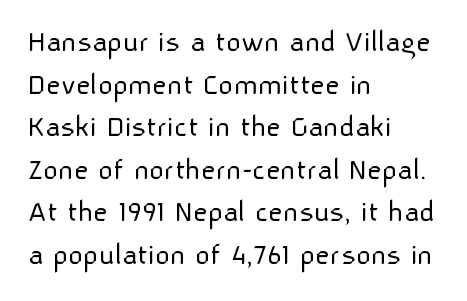
The image shows 32 px light sans-serif type, upright; set left-aligned, normal line spacing (1.33x), normal letter spacing, not underlined; low stroke contrast and a medium x-height.
